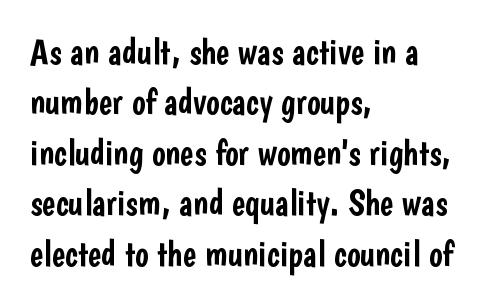
Q: Is the text italic (slanted)? A: No, it is upright.
Q: Is the typeface a serif or a sans-serif typeface? A: Sans-serif.
Q: Is the text underlined? A: No.
Q: How is the paragraph aligned? A: Left-aligned.
Q: Is the spacing between letters normal or unusually wide? A: Normal.
Q: Is the spacing between lines tight, normal or loose? A: Normal.
Q: Width (condensed, normal, or wide)? A: Condensed.
Q: Stroke contrast? A: Low.
Q: x-height? A: Medium.
Q: Monospaced? A: No.
